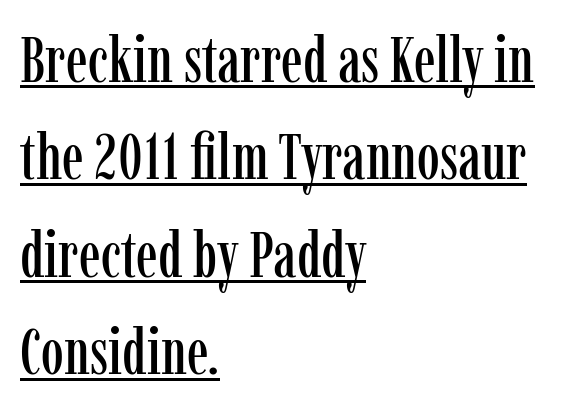
{"serif": "yes", "italic": "no", "width": "condensed", "stroke_contrast": "low", "x_height": "medium", "monospaced": "no", "underline": "yes", "align": "left", "line_spacing": "normal", "line_spacing_ratio": 1.5, "letter_spacing": "normal", "letter_spacing_em": 0.0, "glyph_px": 65}
